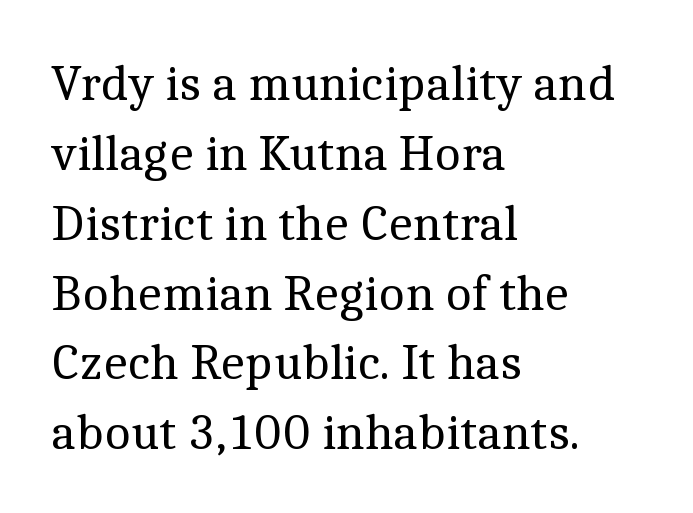
{"serif": "yes", "italic": "no", "bold": "no", "weight": "regular", "width": "normal", "x_height": "medium", "monospaced": "no", "underline": "no", "align": "left", "line_spacing": "normal", "line_spacing_ratio": 1.37, "letter_spacing": "normal", "letter_spacing_em": 0.0, "glyph_px": 51}
